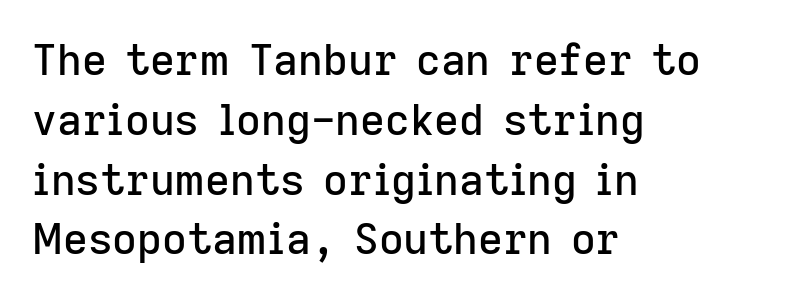
The face used here is rendered with its standard letterfit. The lines are quadded left. This block has exactly the height ordinary leading produces. Check the space under the baseline: it is left empty. A typesetter would mark this as roman, not italic.
